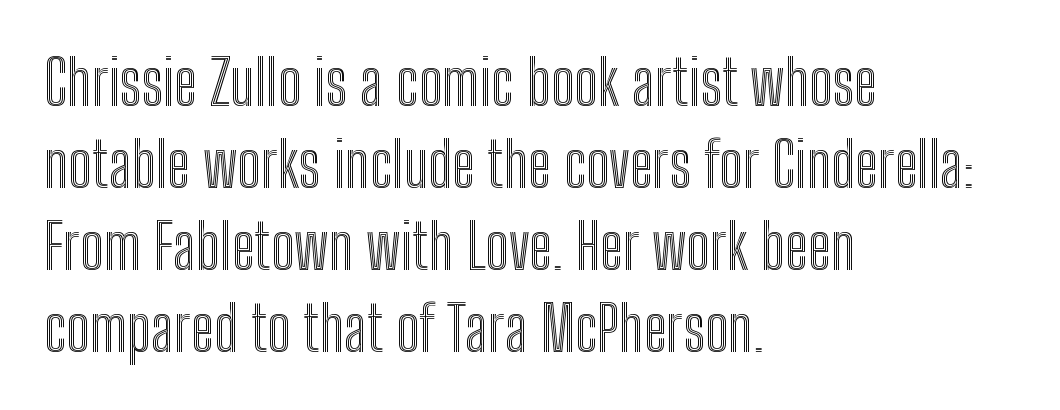
{"italic": "no", "width": "condensed", "x_height": "medium", "monospaced": "no", "underline": "no", "align": "left", "line_spacing": "normal", "line_spacing_ratio": 1.3, "letter_spacing": "normal", "letter_spacing_em": 0.0, "glyph_px": 63}
